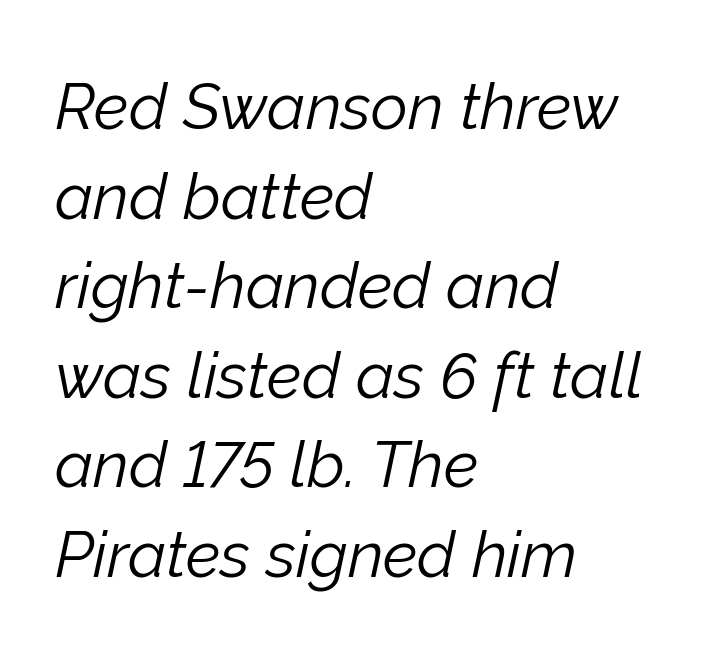
Q: Is the text bold? A: No.
Q: Is the text italic (slanted)? A: Yes, it leans right by about 12 degrees.
Q: Is the text underlined? A: No.
Q: How is the paragraph aligned? A: Left-aligned.
Q: Is the spacing between letters normal or unusually wide? A: Normal.
Q: Is the spacing between lines tight, normal or loose? A: Normal.
Q: Width (condensed, normal, or wide)? A: Normal.
Q: Stroke contrast? A: Low.
Q: x-height? A: Medium.
Q: Monospaced? A: No.
